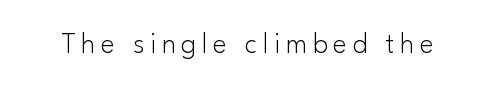
Character widths vary here, with narrow letters taking less room than wide ones. The zone under the glyphs is completely vacant. Upright lettering throughout. The letterforms sit at book weight or below. The face used here is a sans, in the tradition of grotesques and geometrics.
